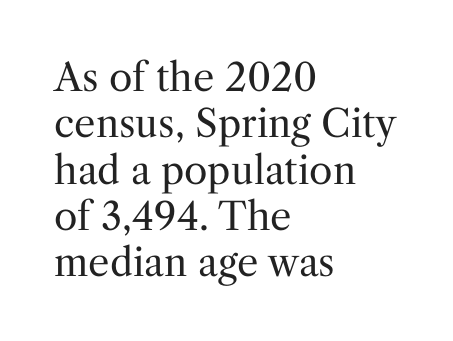
The font is comparable to plain body text, perhaps lighter. Quick note: not italic, upright. In terms of letterspacing, this is plain default setting. Serifs: yes, visible at the terminals of the letterforms. Only glyphs here, with clear space below each row.
